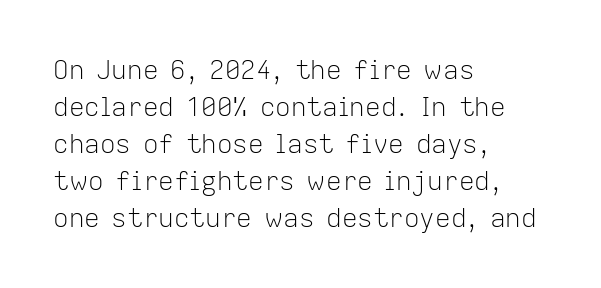
Rule under the text: the space is simply empty. The tracking reads as untouched default to a designer's eye. Compared with a typical body face, this is equally light or lighter still. A student would call this left alignment; a typographer would say flush left, rag right. The rows are spaced the way most documents space them.
